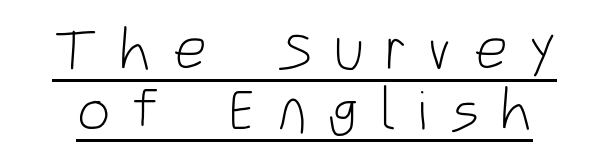
These lines are rendered in a variable-pitch font. The passage shown has open, widely tracked lettering throughout. Like a heading marked for emphasis, these lines bear an underscore. This sample uses an upright cut, with every glyph sitting square on the baseline. Nothing heavy about these letters — not bold at all. Honestly, the rows look squashed on top of each other.
